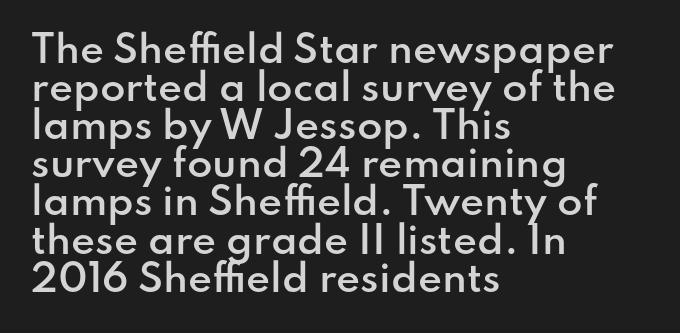
Font category for this specimen: sans-serif. Spacing verdict: proportional, widths tailored to each character. Letters rest on an invisible, unmarked baseline. Firm but not heavy-handed strokes: this text is semibold. A roman cut, with each character standing at attention. Caption: standard tracking, unaltered.
